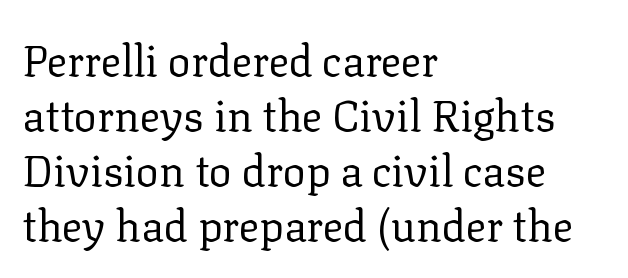
The image shows 43 px regular-weight serif type, upright; set left-aligned, normal line spacing (1.28x), normal letter spacing, not underlined; low stroke contrast and a medium x-height.
